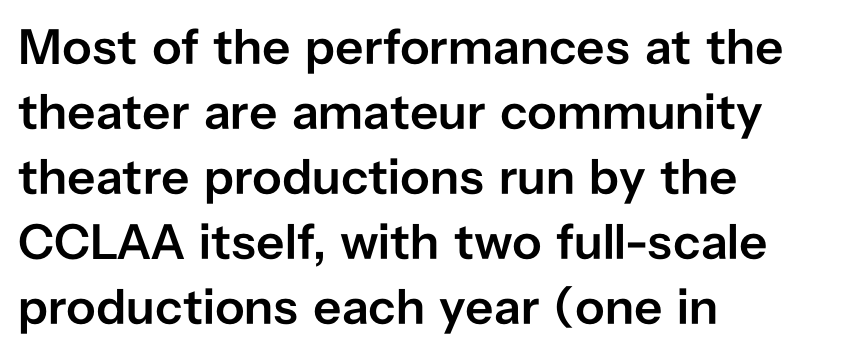
Layout note: lines flush left. There is no visible air inserted between adjacent glyphs. Ascenders rise straight up at ninety degrees. I'd describe the lettering as semibold — firm but not a full bold.
